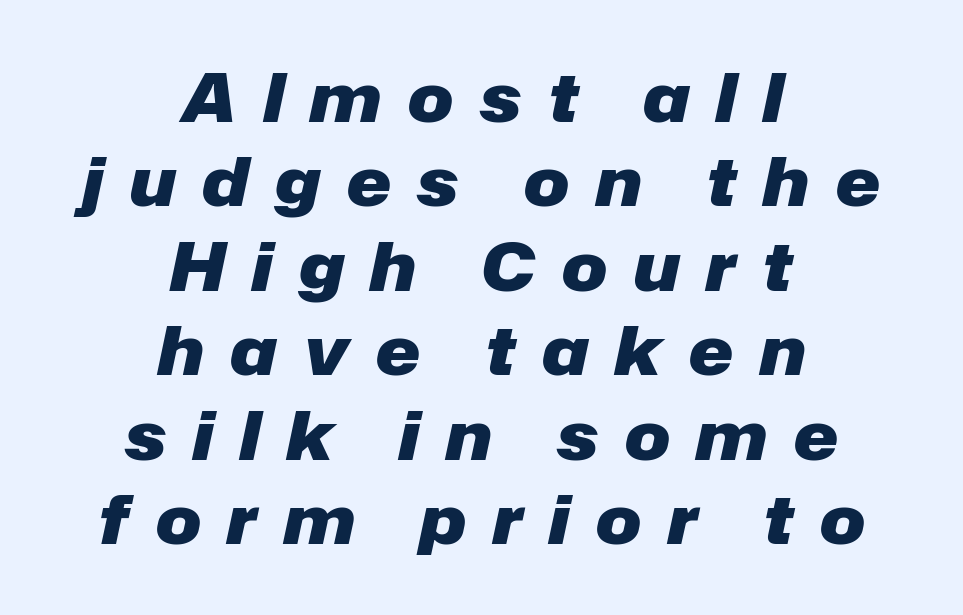
Rendered with sloped, italic letterforms. The passage shown stacks its lines at a standard gap. Observe the wide spacing: letters keep a clear distance from each other. One-word summary of the alignment: center. A typesetter would call this proportional, since set widths differ per character.
